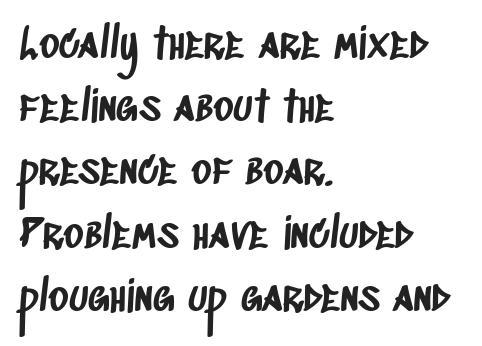
Q: Is the typeface a serif or a sans-serif typeface? A: Sans-serif.
Q: Is the text underlined? A: No.
Q: How is the paragraph aligned? A: Left-aligned.
Q: Is the spacing between letters normal or unusually wide? A: Normal.
Q: Is the spacing between lines tight, normal or loose? A: Normal.
Q: Width (condensed, normal, or wide)? A: Condensed.
Q: Stroke contrast? A: Low.
Q: x-height? A: Large.
Q: Monospaced? A: No.
